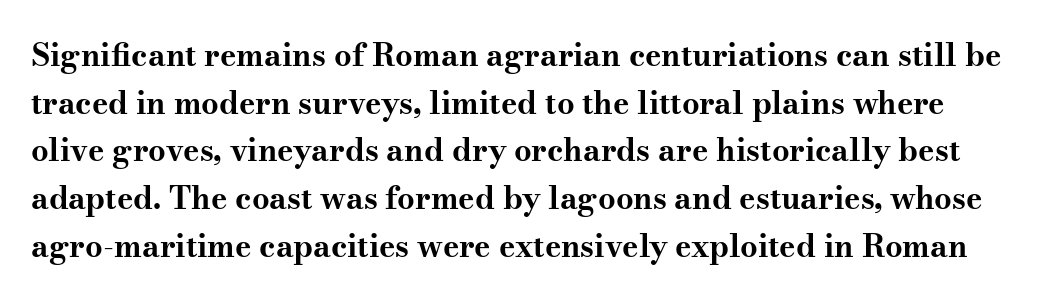
Character widths vary here, with narrow letters taking less room than wide ones. Look at the bottom of the vertical strokes: they flare into serifs here. Rule under the text: the space is simply empty. Nothing unusual about the tracking: characters are spaced as the font intends.
